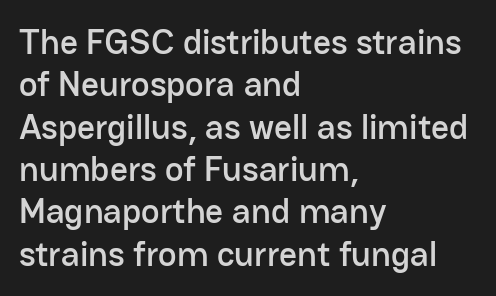
{"serif": "no", "italic": "no", "width": "normal", "stroke_contrast": "low", "x_height": "medium", "monospaced": "no", "underline": "no", "align": "left", "line_spacing_ratio": 1.21, "letter_spacing": "normal", "letter_spacing_em": 0.0, "glyph_px": 35}
